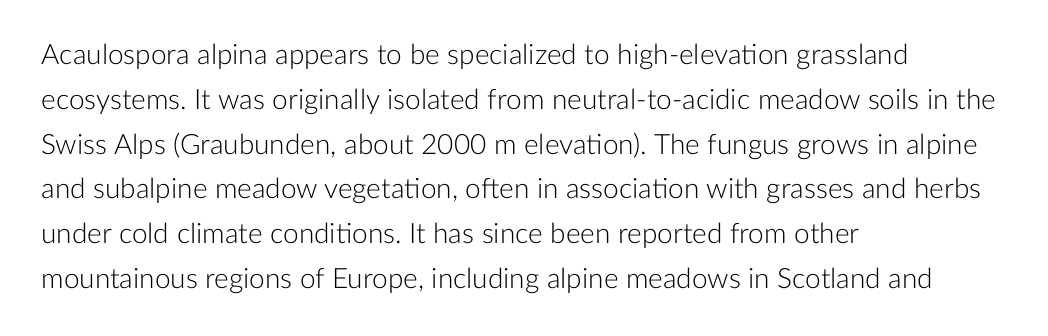
{"serif": "no", "italic": "no", "bold": "no", "weight": "light", "width": "normal", "stroke_contrast": "low", "x_height": "medium", "monospaced": "no", "underline": "no", "align": "left", "line_spacing": "normal", "line_spacing_ratio": 1.6, "letter_spacing": "normal", "letter_spacing_em": 0.0, "glyph_px": 28}
